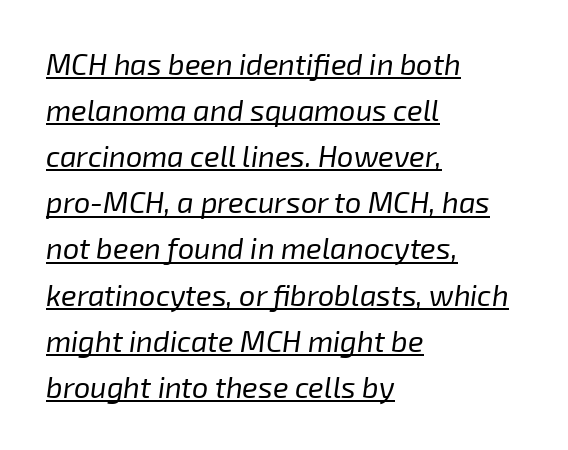
One glance says typical: line gaps are just what's usual. The ragged edge is on the right, which tells us the setting is flush left. These lines are rendered in a variable-pitch font. Students, note that the glyphs here touch the page at normal intervals. Italic? Definitely — the glyphs are oblique. In designer terms, the underline attribute is active on this setting.
